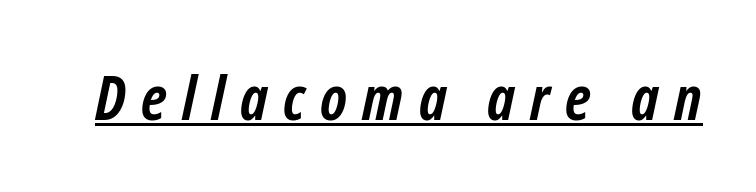
A dark, heavy texture on the line: the type is bold. This sample has the flowing, uneven cadence of proportional lettering. What decoration does the sample have? An underline. In terms of letterspacing, this is a distinctly airy, spread setting. Italic: yes, the glyphs are oblique.
